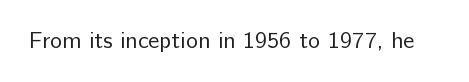
The image shows 23 px text type, upright; set normal letter spacing, not underlined.
